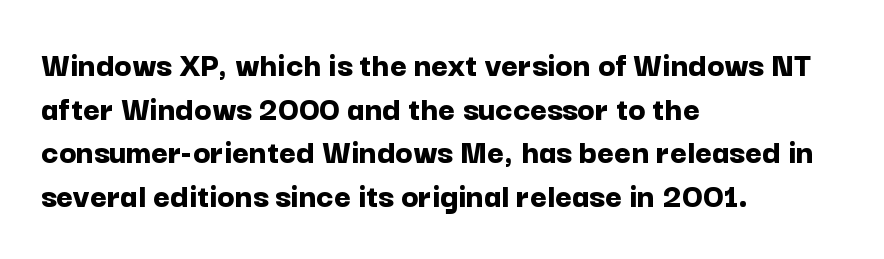
{"serif": "no", "italic": "no", "bold": "yes", "weight": "bold", "width": "normal", "stroke_contrast": "low", "x_height": "medium", "monospaced": "no", "underline": "no", "align": "left", "line_spacing_ratio": 1.21, "letter_spacing": "normal", "letter_spacing_em": 0.0, "glyph_px": 36}
